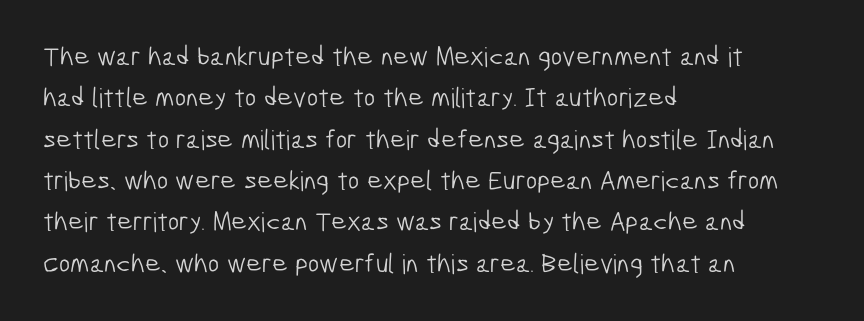
The image shows 27 px text type; set left-aligned, normal line spacing (1.53x), normal letter spacing, not underlined.
